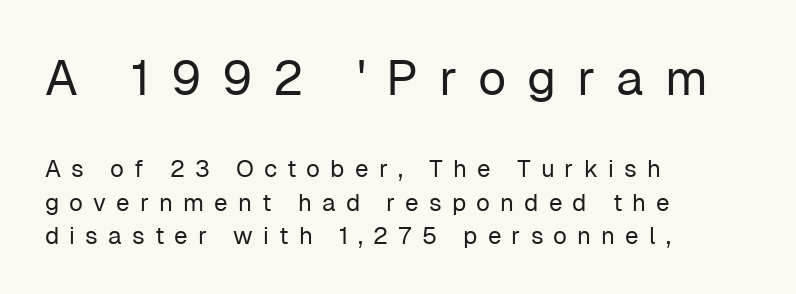
Q: Is the text bold? A: No.
Q: Is the text italic (slanted)? A: No, it is upright.
Q: Is the typeface a serif or a sans-serif typeface? A: Sans-serif.
Q: Is the text underlined? A: No.
Q: How is the paragraph aligned? A: Left-aligned.
Q: Is the spacing between letters normal or unusually wide? A: Unusually wide.
Q: Is the spacing between lines tight, normal or loose? A: Normal.
Q: Which block of text is set in a larger size, the first (top) or the second (bottom)? A: The first (top) one.
Q: Width (condensed, normal, or wide)? A: Normal.
Q: Stroke contrast? A: Low.
Q: x-height? A: Medium.
Q: Monospaced? A: No.
